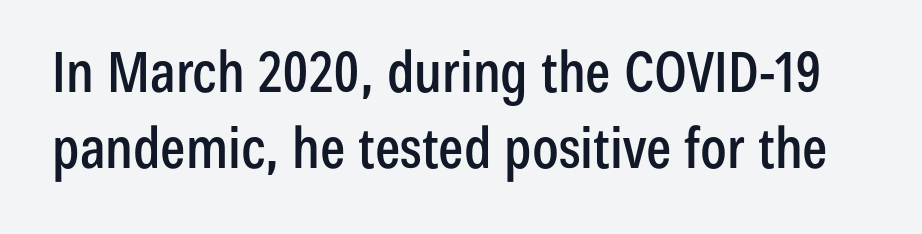
The image shows 56 px condensed sans-serif type, upright; set normal line spacing (1.35x), normal letter spacing, not underlined; low stroke contrast and a medium x-height.
